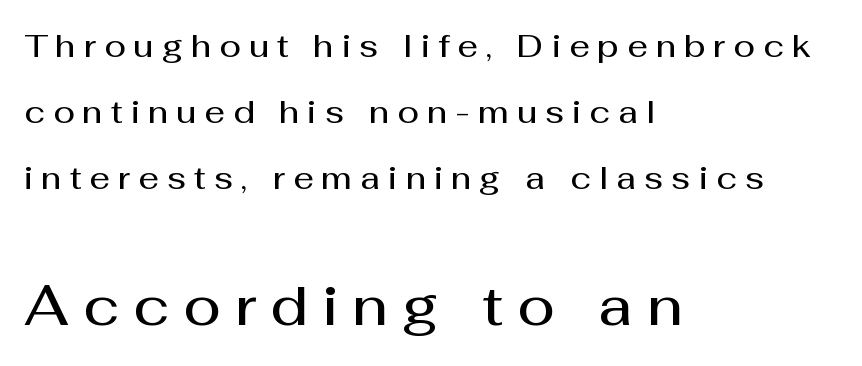
{"serif": "no", "italic": "no", "bold": "semi", "weight": "semibold", "width": "normal", "stroke_contrast": "medium", "x_height": "medium", "monospaced": "no", "underline": "no", "align": "left", "line_spacing": "loose", "line_spacing_ratio": 2.07, "letter_spacing": "wide", "letter_spacing_em": 0.25, "larger_block": "second", "size_ratio": 1.75, "glyph_px": 56}
